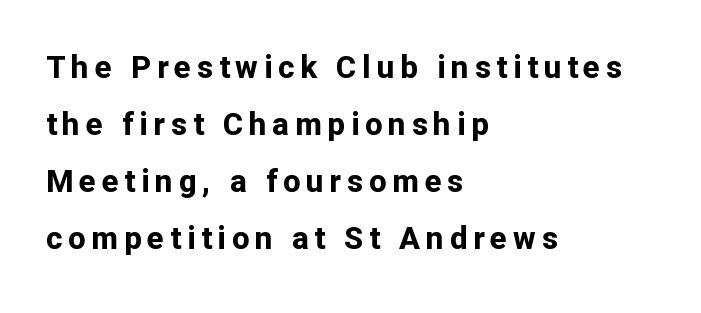
{"serif": "no", "italic": "no", "bold": "yes", "weight": "bold", "width": "normal", "stroke_contrast": "low", "x_height": "medium", "monospaced": "no", "underline": "no", "align": "left", "line_spacing_ratio": 1.84, "glyph_px": 31}
